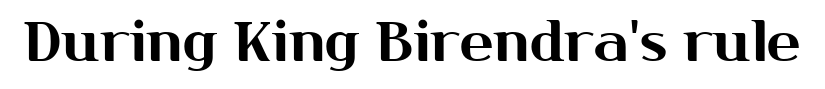
{"serif": "no", "italic": "no", "width": "normal", "stroke_contrast": "medium", "x_height": "medium", "monospaced": "no", "underline": "no", "letter_spacing": "normal", "letter_spacing_em": 0.0, "glyph_px": 56}
